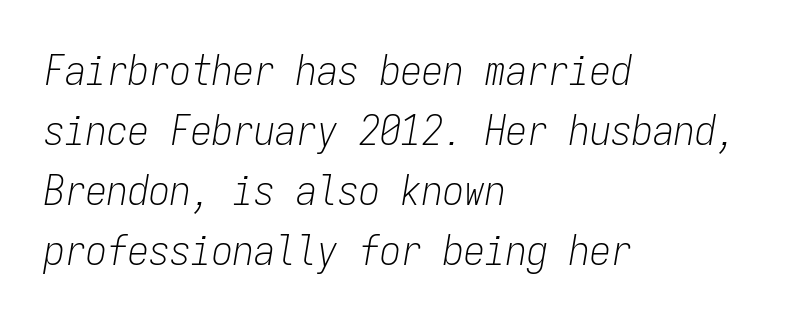
Looks like terminal output: every glyph gets an equal slot. Slanted lettering throughout. The space directly below the letters is spotless. Each stroke keeps to a modest, everyday thickness or less.
